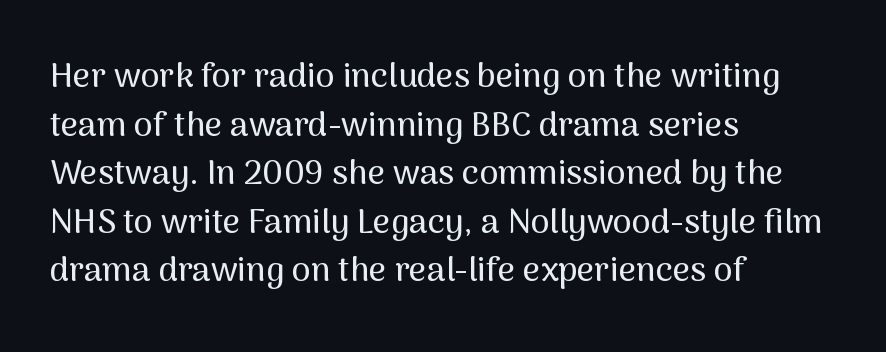
{"serif": "no", "italic": "no", "width": "normal", "stroke_contrast": "medium", "x_height": "medium", "monospaced": "no", "underline": "no", "align": "left", "line_spacing": "normal", "line_spacing_ratio": 1.43, "letter_spacing": "normal", "letter_spacing_em": 0.0, "glyph_px": 34}
